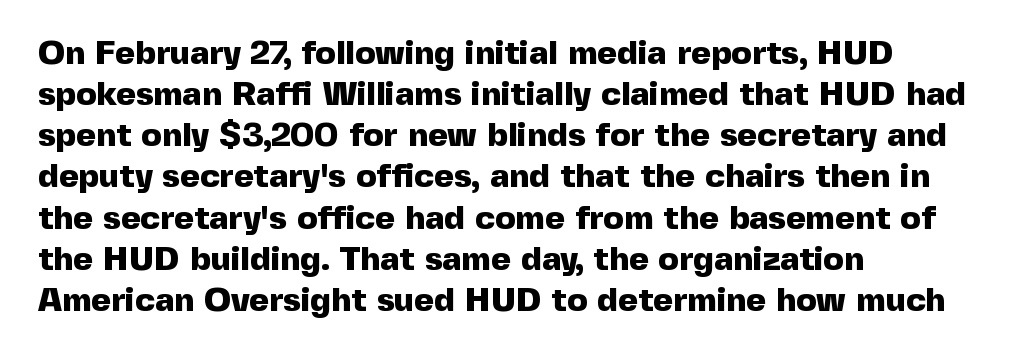
I'd describe the lettering as bold — thick and assertive. Ascenders rise straight up at ninety degrees. In terms of letterspacing, this is plain default setting. The passage is arranged the way most books set body copy — flush left.
